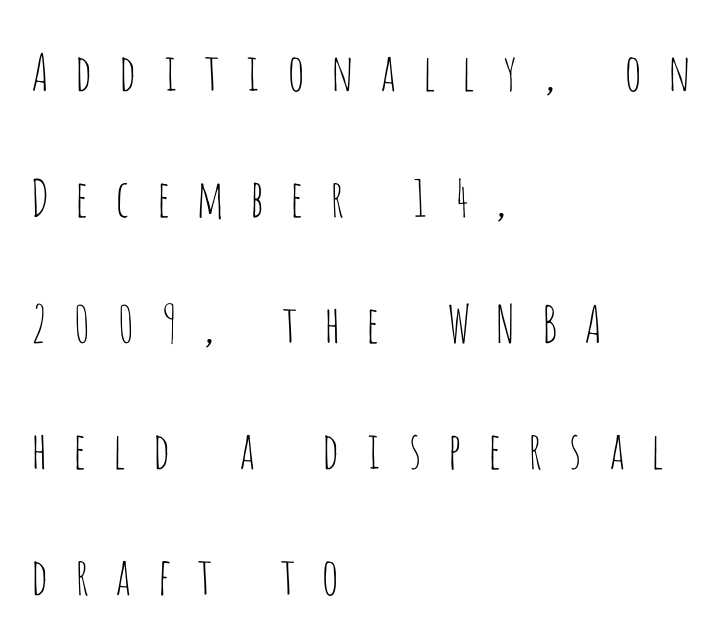
Observe the wide spacing: letters keep a clear distance from each other. Only glyphs here, with clear space below each row. Compared with a centered layout, this one pins lines to the left instead. Ordinary non-slanted type is in use. The font sits on the lighter half of the weight spectrum, regular included.
